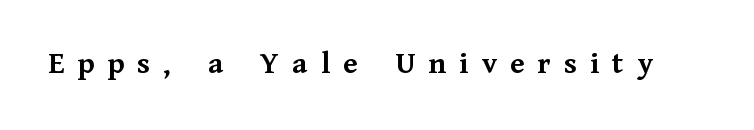
{"serif": "yes", "italic": "no", "bold": "yes", "weight": "semibold", "width": "normal", "stroke_contrast": "medium", "x_height": "medium", "monospaced": "no", "underline": "no", "letter_spacing": "wide", "letter_spacing_em": 0.41, "glyph_px": 32}
